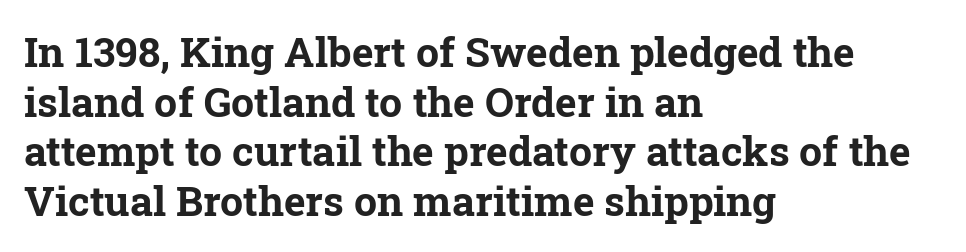
The letterforms sit shoulder to shoulder at normal distance. You could not count columns in this text — the font is proportionally spaced. The lettering stays uniformly vertical, giving the passage a roman look. Glance below the letters and you will spot only blank space. The typeface chosen for these lines features serifs. Weight check: bold — yes, fully.
